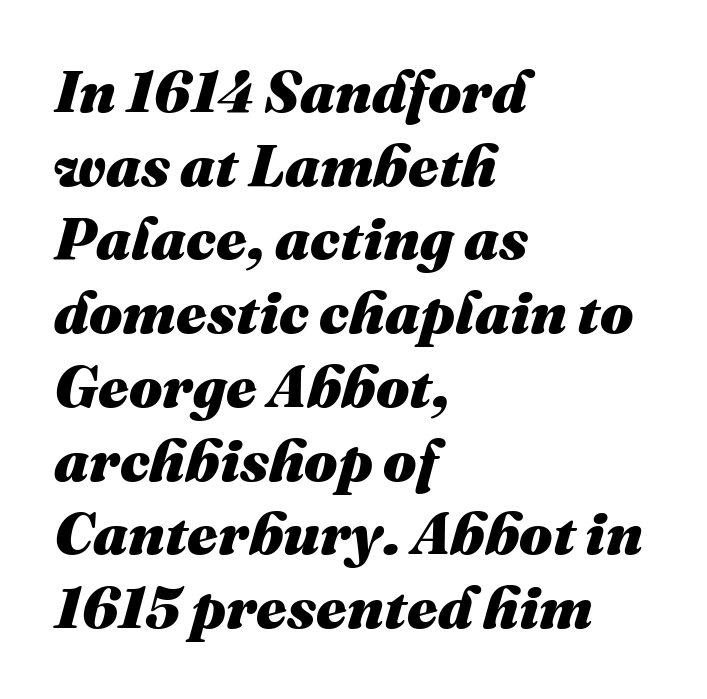
Q: Is the text bold? A: Yes.
Q: Is the text italic (slanted)? A: Yes, it leans right by about 16 degrees.
Q: Is the text underlined? A: No.
Q: How is the paragraph aligned? A: Left-aligned.
Q: Is the spacing between letters normal or unusually wide? A: Normal.
Q: Is the spacing between lines tight, normal or loose? A: Normal.
Q: Width (condensed, normal, or wide)? A: Normal.
Q: Stroke contrast? A: Medium.
Q: x-height? A: Medium.
Q: Monospaced? A: No.
